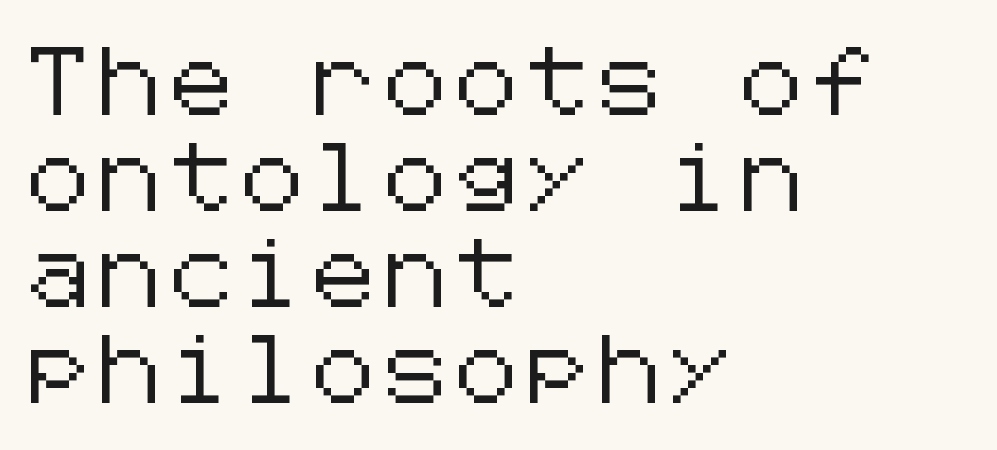
{"serif": "no", "italic": "no", "width": "normal", "stroke_contrast": "low", "x_height": "medium", "underline": "no", "align": "left", "line_spacing": "normal", "line_spacing_ratio": 1.41, "glyph_px": 68}
